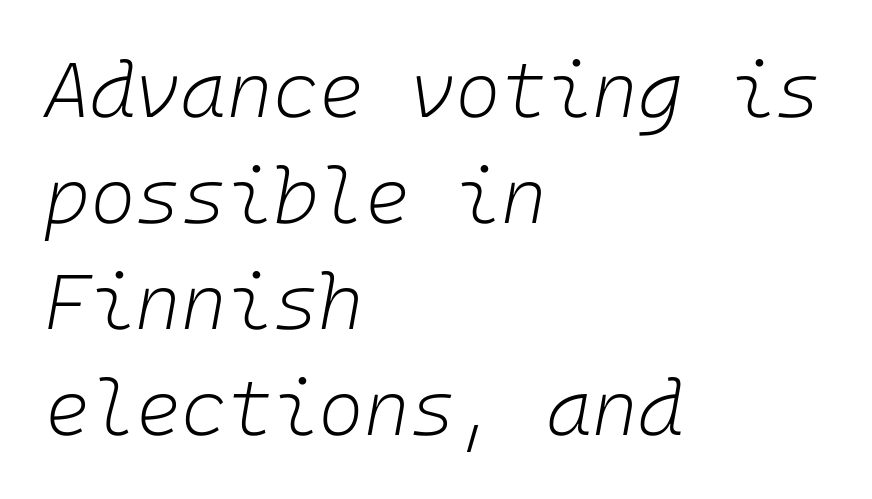
The image shows 78 px light type, italic (leaning right); set left-aligned, normal line spacing (1.36x), normal letter spacing, not underlined; low stroke contrast and a medium x-height.
